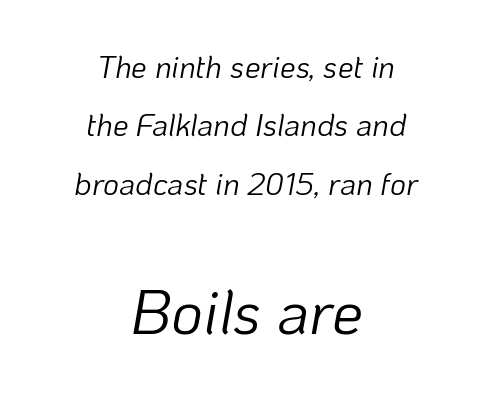
{"italic": "yes", "lean": "right", "slant_degrees": 10, "bold": "no", "weight": "light", "width": "normal", "stroke_contrast": "low", "x_height": "medium", "monospaced": "no", "underline": "no", "align": "center", "line_spacing_ratio": 1.88, "letter_spacing": "normal", "letter_spacing_em": 0.0, "larger_block": "second", "size_ratio": 2.0, "glyph_px": 62}
